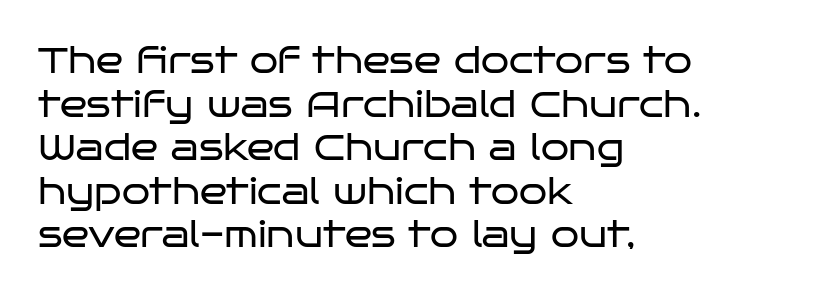
No letter is thick-stroked: the sample isn't bold. Do the characters align in a grid? No, the font is proportional. A classic flush-left, rag-right setting is used for this passage. Does the type have serifs? No, each stem ends abruptly.
